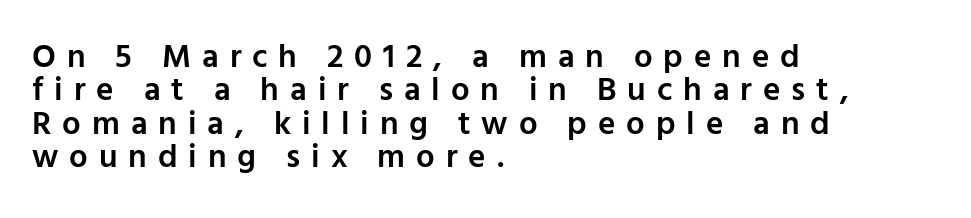
Each letter's strokes conclude bluntly, with no projecting serifs. A typesetter would call this heavily tracked-out type. Summary of weight: moderately heavy, a semibold. A typesetter would call this leading minimal, almost set solid.
